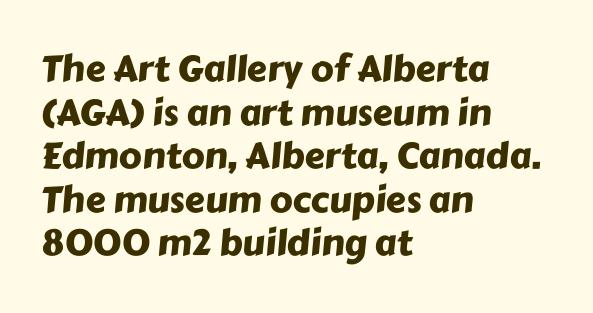
Which margin do the lines hug? The left one — the right edge is uneven. The area under the type is left untouched. How are the letters spaced? Ordinarily, with no added tracking. Are there feet on the stems? There aren't — it's a sans. You could not count columns in this text — the font is proportionally spaced.
